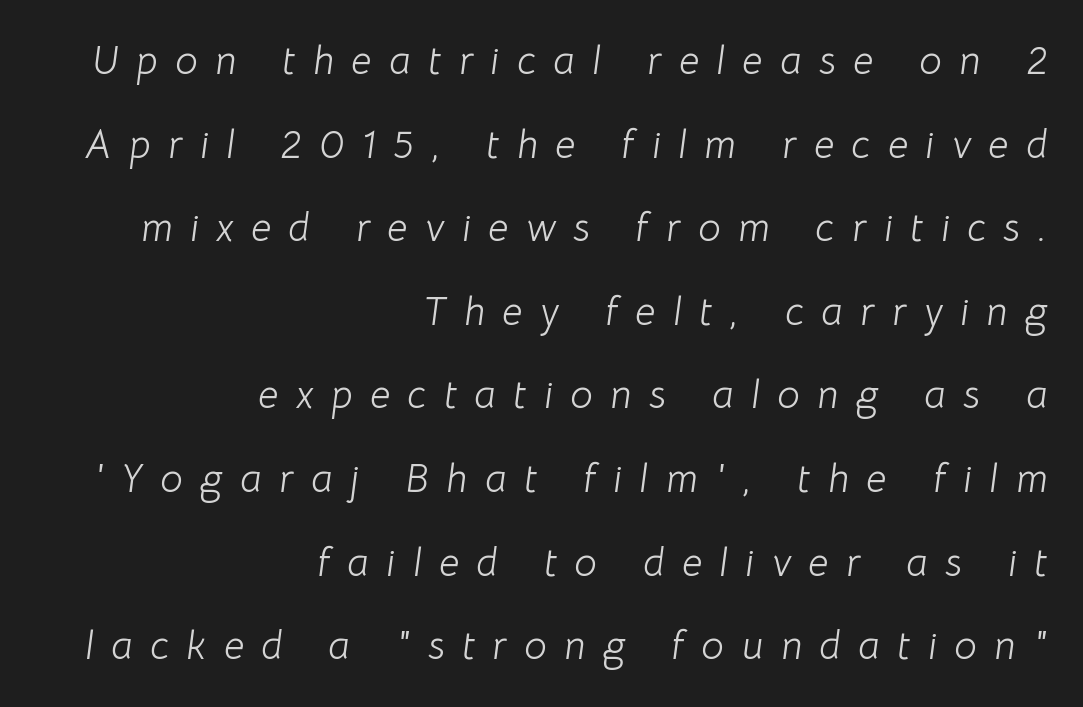
Loosely led — the rows are spread out. The compositor pushed each line to the right boundary. Is this a fixed-width face? No — the glyphs have proportional, varying widths. No extra ink here — the face is not bold.
